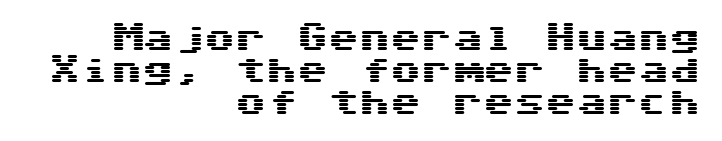
Vertically, the passage feels compressed, each row crowding the next. Do the characters align in a grid? Yes, the font is monospaced. The letters carry no serifs — their stems end cleanly without finishing strokes. The string is rendered with underlining switched off.
